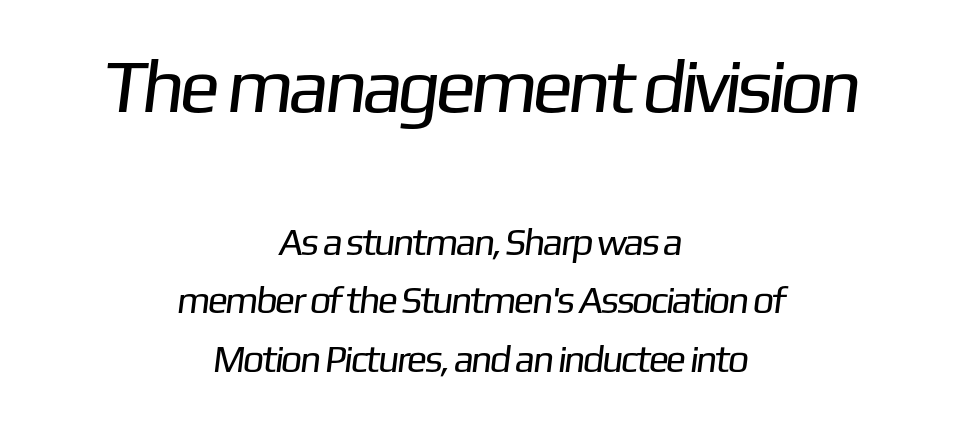
{"serif": "no", "bold": "no", "weight": "regular", "width": "normal", "stroke_contrast": "low", "x_height": "medium", "monospaced": "no", "underline": "no", "align": "center", "line_spacing": "normal", "line_spacing_ratio": 1.55, "letter_spacing": "normal", "letter_spacing_em": 0.0, "larger_block": "first", "size_ratio": 2.0, "glyph_px": 76}
